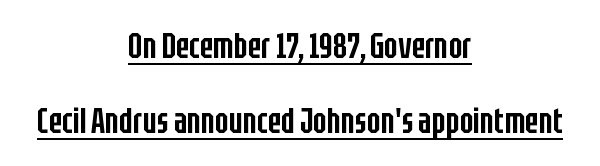
Q: Is the text bold? A: Semi-bold.
Q: Is the text italic (slanted)? A: No, it is upright.
Q: Is the typeface a serif or a sans-serif typeface? A: Sans-serif.
Q: Is the text underlined? A: Yes.
Q: How is the paragraph aligned? A: Centered.
Q: Is the spacing between letters normal or unusually wide? A: Normal.
Q: Is the spacing between lines tight, normal or loose? A: Loose.
Q: Width (condensed, normal, or wide)? A: Condensed.
Q: Stroke contrast? A: Low.
Q: x-height? A: Large.
Q: Monospaced? A: No.
